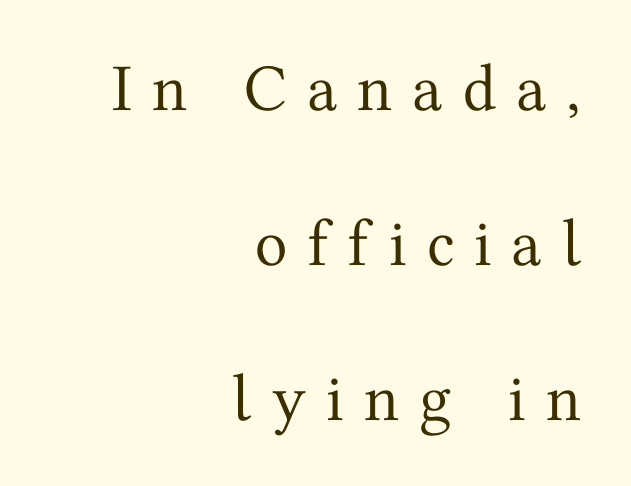
The weight would be labelled regular, book, light, or lighter still. In terms of letterspacing, this is a distinctly airy, spread setting. I'd call this a serif setting — the letters wear small feet. Leading is clearly above the norm, producing a sparse column.
